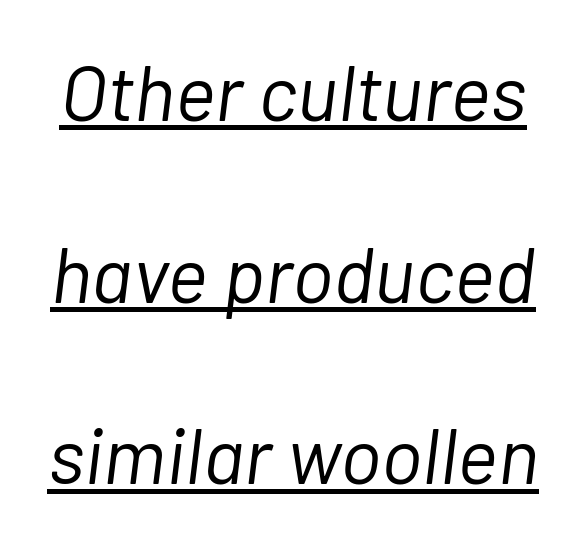
{"italic": "yes", "lean": "right", "slant_degrees": 7, "bold": "no", "weight": "light", "width": "normal", "stroke_contrast": "low", "x_height": "medium", "monospaced": "no", "underline": "yes", "line_spacing": "loose", "line_spacing_ratio": 2.33, "letter_spacing": "normal", "letter_spacing_em": 0.0, "glyph_px": 78}
